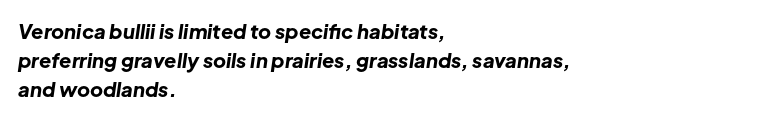
{"italic": "yes", "lean": "right", "slant_degrees": 8, "bold": "yes", "underline": "no", "align": "left", "line_spacing": "normal", "line_spacing_ratio": 1.44, "letter_spacing": "normal", "letter_spacing_em": 0.0, "glyph_px": 20}
